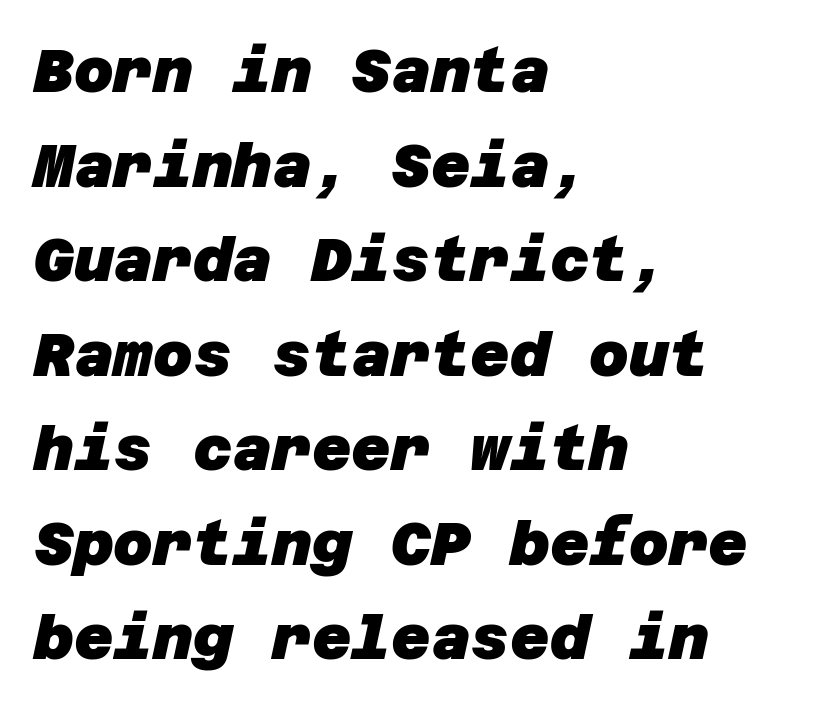
The image shows 61 px heavy sans-serif type; set left-aligned, normal line spacing (1.55x), normal letter spacing, not underlined; low stroke contrast and a large x-height.
